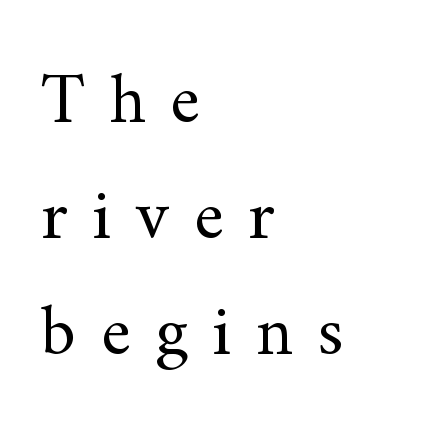
{"serif": "yes", "italic": "no", "bold": "no", "weight": "regular", "width": "normal", "stroke_contrast": "medium", "x_height": "small", "monospaced": "no", "underline": "no", "align": "left", "line_spacing": "normal", "line_spacing_ratio": 1.61, "letter_spacing": "wide", "letter_spacing_em": 0.34, "glyph_px": 72}
